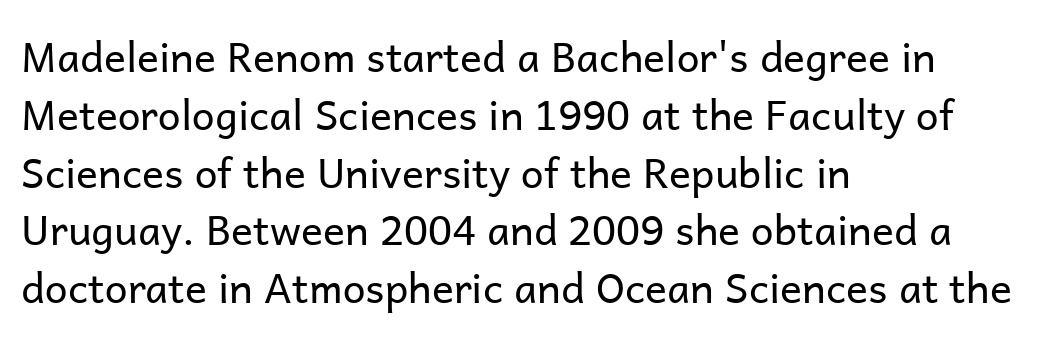
Does extra space separate the letters? No, they use regular spacing. Typographically, this falls in the sans-serif category. The compositor pushed each line to the left boundary. Upright lettering throughout. Compared with a typical body face, this is equally light or lighter still.
